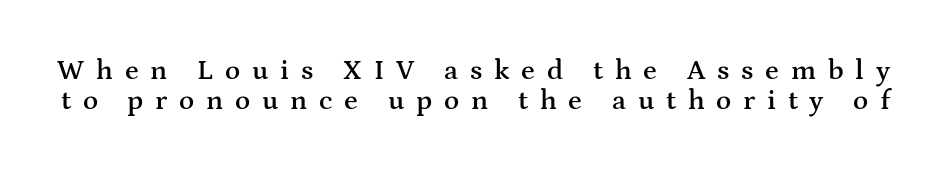
{"serif": "yes", "italic": "no", "bold": "semi", "weight": "semibold", "width": "wide", "stroke_contrast": "medium", "x_height": "medium", "monospaced": "no", "underline": "no", "line_spacing": "tight", "line_spacing_ratio": 1.06, "letter_spacing": "wide", "letter_spacing_em": 0.42, "glyph_px": 28}
